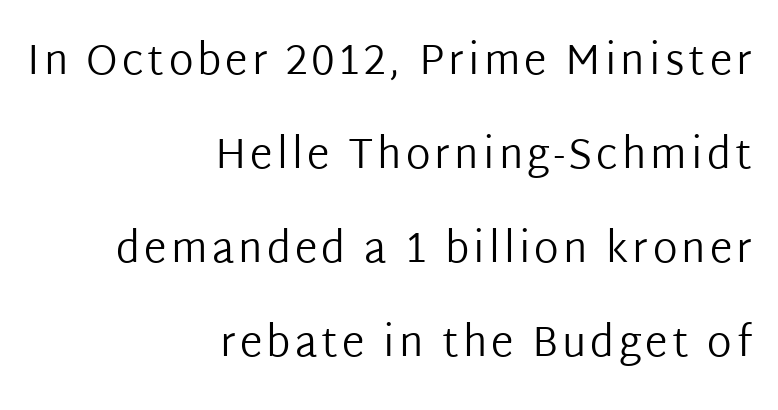
{"serif": "no", "italic": "no", "bold": "no", "weight": "regular", "width": "normal", "stroke_contrast": "low", "x_height": "medium", "monospaced": "no", "underline": "no", "align": "right", "line_spacing": "loose", "line_spacing_ratio": 2.29, "glyph_px": 41}
